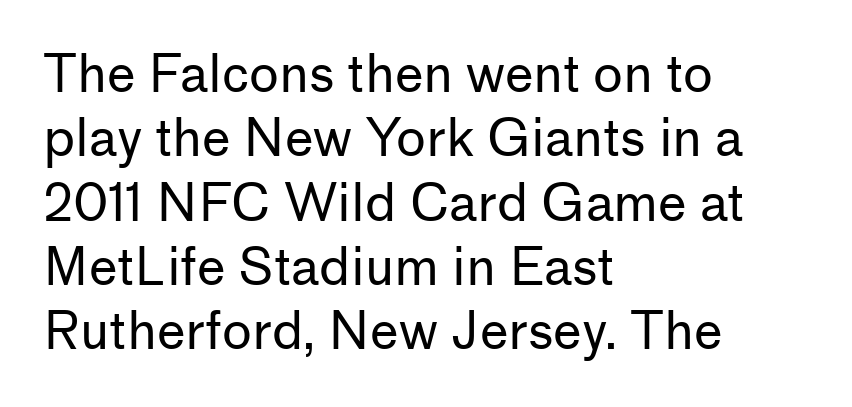
The image shows 51 px regular-weight sans-serif type, upright; set left-aligned, normal line spacing (1.26x), normal letter spacing, not underlined; low stroke contrast and a medium x-height.
